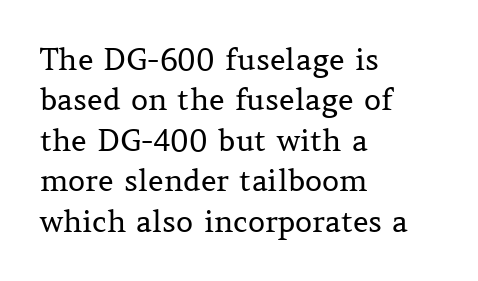
The image shows 30 px regular-weight serif type, upright; set left-aligned, normal line spacing (1.35x), normal letter spacing, not underlined; medium stroke contrast and a medium x-height.
